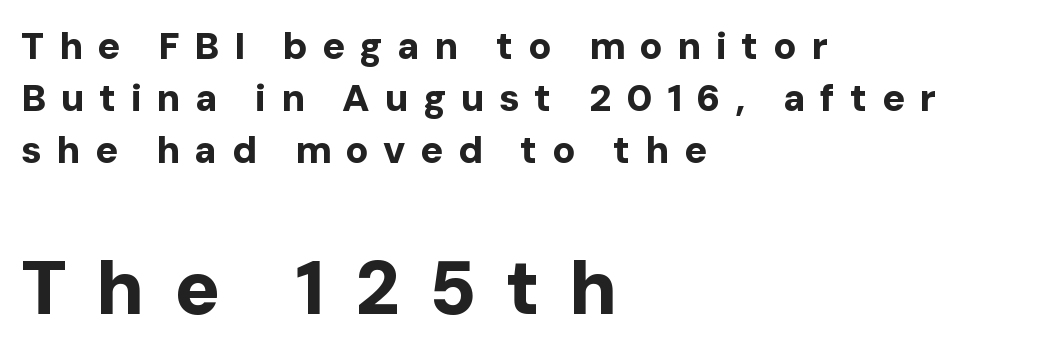
Q: Is the text bold? A: Yes.
Q: Is the text italic (slanted)? A: No, it is upright.
Q: Is the typeface a serif or a sans-serif typeface? A: Sans-serif.
Q: Is the text underlined? A: No.
Q: How is the paragraph aligned? A: Left-aligned.
Q: Is the spacing between letters normal or unusually wide? A: Unusually wide.
Q: Is the spacing between lines tight, normal or loose? A: Normal.
Q: Which block of text is set in a larger size, the first (top) or the second (bottom)? A: The second (bottom) one.
Q: Width (condensed, normal, or wide)? A: Normal.
Q: Stroke contrast? A: Low.
Q: x-height? A: Medium.
Q: Monospaced? A: No.
